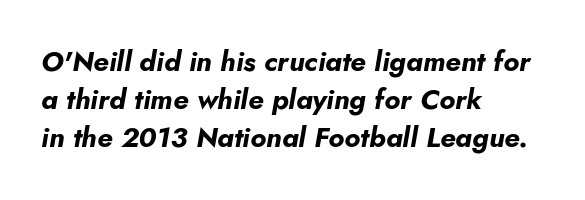
Q: Is the text bold? A: Yes.
Q: Is the text italic (slanted)? A: Yes, it leans right by about 5 degrees.
Q: Is the text underlined? A: No.
Q: How is the paragraph aligned? A: Left-aligned.
Q: Is the spacing between letters normal or unusually wide? A: Normal.
Q: Is the spacing between lines tight, normal or loose? A: Normal.
Q: Width (condensed, normal, or wide)? A: Normal.
Q: Stroke contrast? A: Low.
Q: x-height? A: Small.
Q: Monospaced? A: No.
